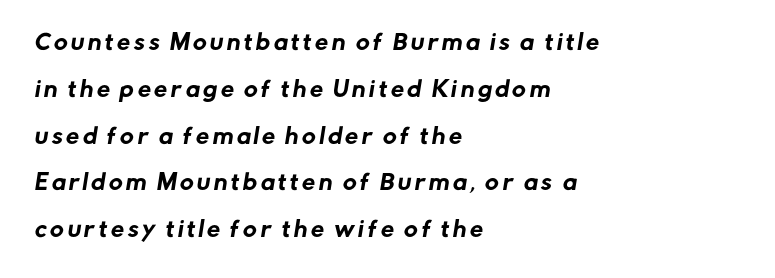
The image shows 21 px text type; set left-aligned, loose line spacing (2.23x), not underlined.
